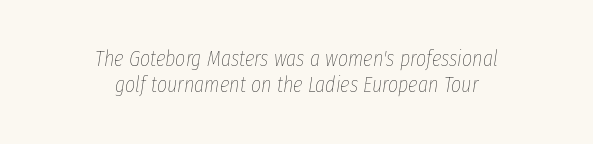
Q: Is the text bold? A: No.
Q: Is the text italic (slanted)? A: Yes, it leans right by about 8 degrees.
Q: Is the text underlined? A: No.
Q: How is the paragraph aligned? A: Centered.
Q: Is the spacing between letters normal or unusually wide? A: Normal.
